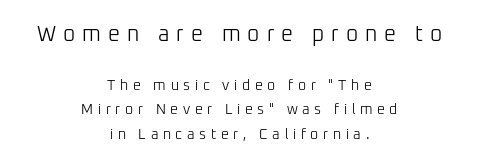
The weight tops out at a normal text grade. Visually the block forms a symmetrical silhouette, jagged on both flanks. Look at the glyph heights: the upper group is clearly the bigger setting. Decoration check: the copy has no underline. Italic: no, the glyphs are upright roman. Short note: letters widely spaced.
